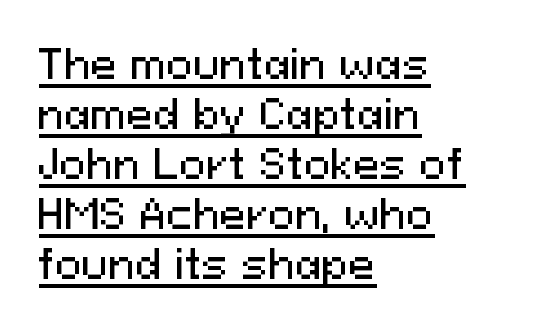
The image shows 40 px sans-serif type, upright; set left-aligned, normal line spacing (1.25x), normal letter spacing, underlined; medium stroke contrast and a medium x-height.
